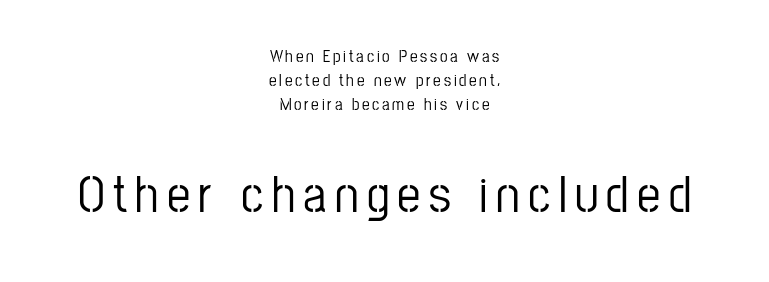
The lower block of text is set noticeably larger than the block above it. You could not count columns in this text — the font is proportionally spaced. Rendered with straight, roman letterforms. Look at the bottom of the vertical strokes: they stop flat, with no serifs.
